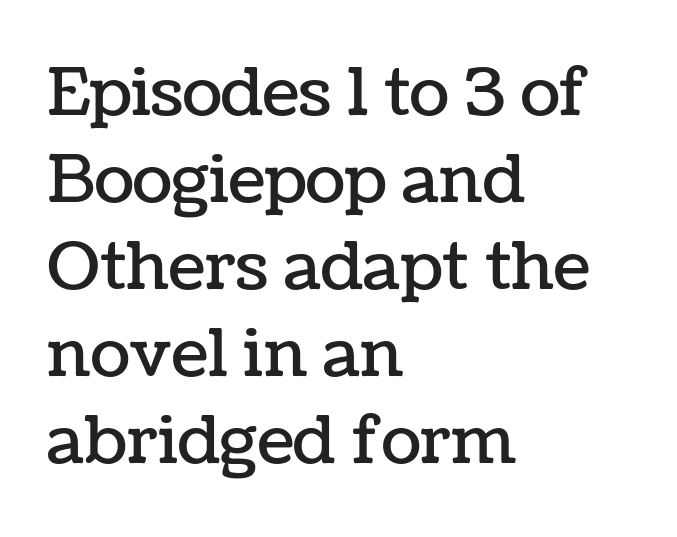
The image shows 66 px text type, upright; set left-aligned, normal line spacing (1.32x), normal letter spacing, not underlined; low stroke contrast and a medium x-height.
